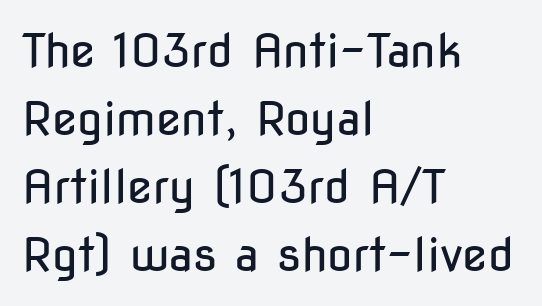
Tracking here is standard; glyphs follow each other at the usual distance. The space beneath each line is pristine and unruled. Casual observation: everything's shoved over to the left. Vertical stems look standard width or narrower in stroke. Rows of type keep a routine distance in the vertical direction.
